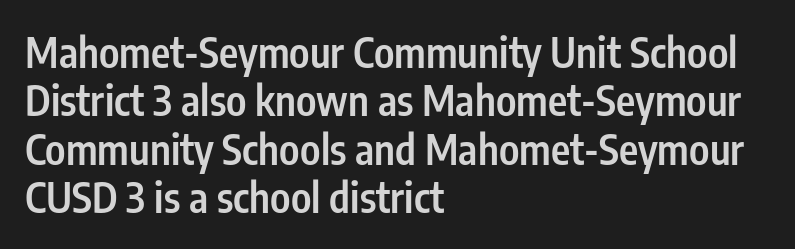
Q: Is the text bold? A: Semi-bold.
Q: Is the text italic (slanted)? A: No, it is upright.
Q: Is the typeface a serif or a sans-serif typeface? A: Sans-serif.
Q: Is the text underlined? A: No.
Q: How is the paragraph aligned? A: Left-aligned.
Q: Is the spacing between letters normal or unusually wide? A: Normal.
Q: Width (condensed, normal, or wide)? A: Condensed.
Q: Stroke contrast? A: Low.
Q: x-height? A: Medium.
Q: Monospaced? A: No.
